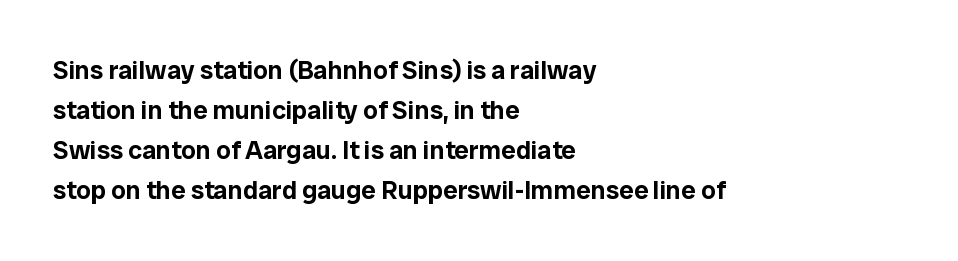
{"italic": "no", "underline": "no", "align": "left", "line_spacing": "normal", "line_spacing_ratio": 1.54, "letter_spacing": "normal", "letter_spacing_em": 0.0, "glyph_px": 26}
